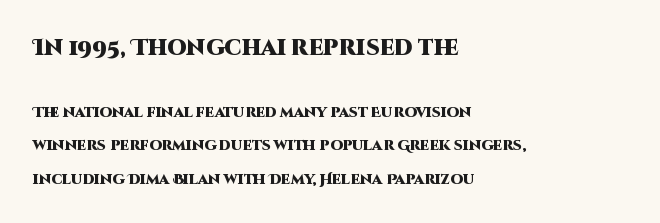
Spacing between characters is what you'd get straight out of the box. Reading top to bottom, the characters get smaller at the block break. Ascenders rise straight up at ninety degrees. Pretty heavy lettering here — definitely bold.
